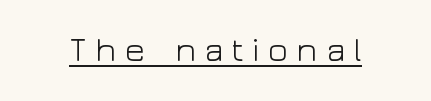
{"serif": "no", "italic": "no", "bold": "no", "weight": "light", "width": "wide", "stroke_contrast": "low", "x_height": "medium", "monospaced": "no", "underline": "yes", "letter_spacing": "wide", "letter_spacing_em": 0.23, "glyph_px": 34}
